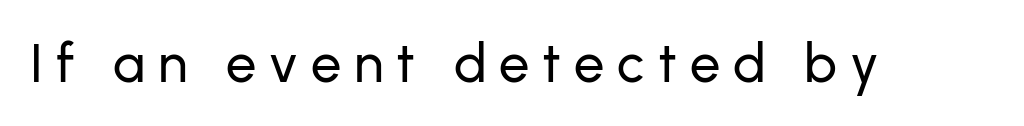
The image shows 54 px sans-serif type, upright; set unusually wide letter spacing (+0.24 em), not underlined; low stroke contrast and a medium x-height.
